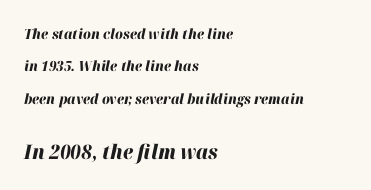
{"italic": "yes", "lean": "right", "slant_degrees": 12, "bold": "yes", "underline": "no", "align": "left", "line_spacing": "loose", "line_spacing_ratio": 2.32, "letter_spacing": "normal", "letter_spacing_em": 0.0, "larger_block": "second", "size_ratio": 1.43, "glyph_px": 20}
